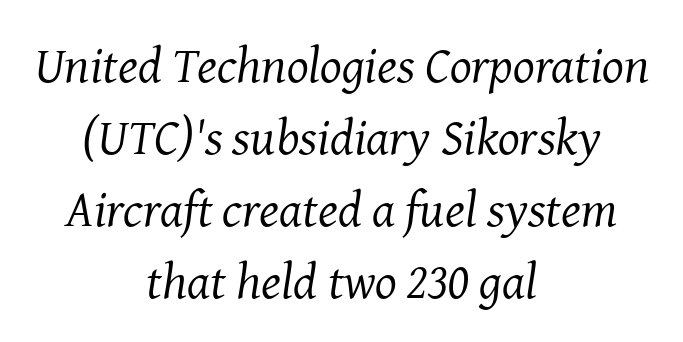
{"serif": "yes", "italic": "yes", "lean": "right", "slant_degrees": 8, "bold": "no", "weight": "regular", "width": "normal", "stroke_contrast": "medium", "x_height": "medium", "monospaced": "no", "underline": "no", "align": "center", "line_spacing": "normal", "line_spacing_ratio": 1.41, "letter_spacing": "normal", "letter_spacing_em": 0.0, "glyph_px": 51}
